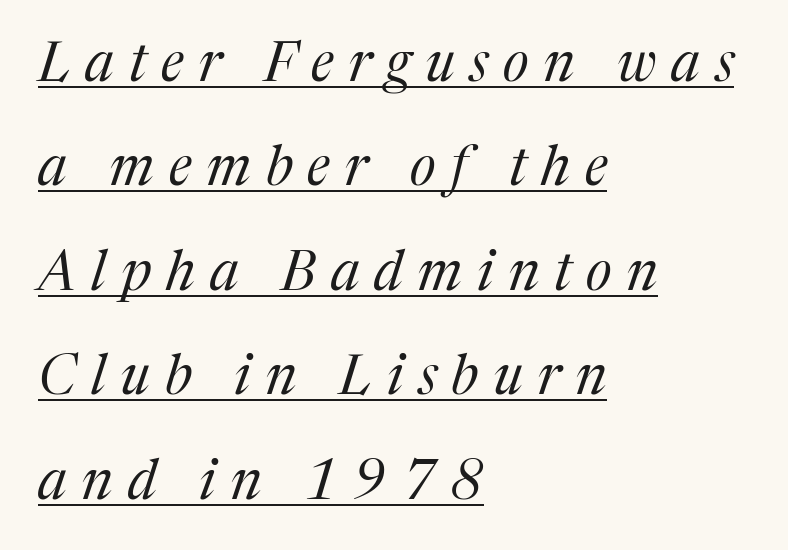
The image shows 55 px regular-weight serif type, italic (leaning right); set left-aligned, loose line spacing (1.9x), unusually wide letter spacing (+0.27 em), underlined; medium stroke contrast and a medium x-height.
